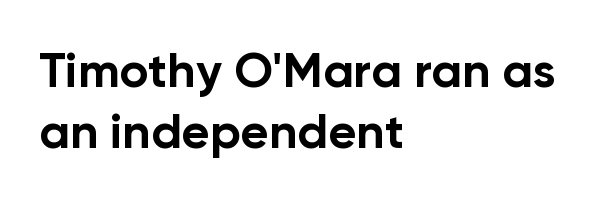
Q: Is the text bold? A: Yes.
Q: Is the text italic (slanted)? A: No, it is upright.
Q: Is the typeface a serif or a sans-serif typeface? A: Sans-serif.
Q: Is the text underlined? A: No.
Q: How is the paragraph aligned? A: Left-aligned.
Q: Is the spacing between letters normal or unusually wide? A: Normal.
Q: Width (condensed, normal, or wide)? A: Normal.
Q: Stroke contrast? A: Low.
Q: x-height? A: Medium.
Q: Monospaced? A: No.
